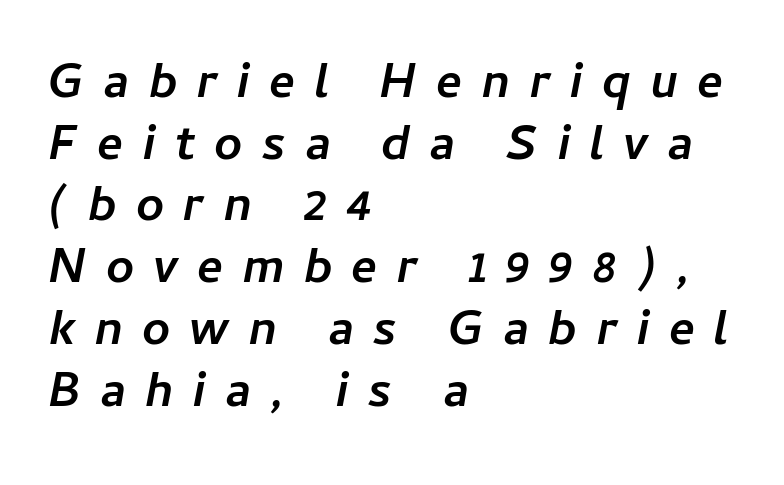
{"italic": "yes", "lean": "right", "slant_degrees": 11, "bold": "yes", "weight": "semibold", "width": "normal", "stroke_contrast": "low", "x_height": "medium", "monospaced": "no", "underline": "no", "align": "left", "line_spacing": "normal", "line_spacing_ratio": 1.26, "letter_spacing": "wide", "letter_spacing_em": 0.38, "glyph_px": 49}
